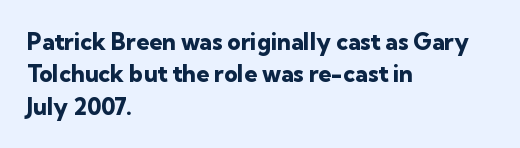
The image shows 23 px bold type, upright; set left-aligned, normal line spacing (1.41x), normal letter spacing, not underlined.
